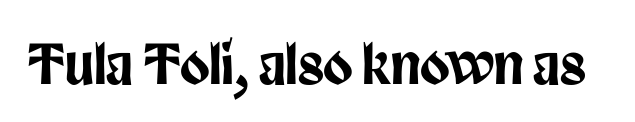
Q: Is the text italic (slanted)? A: No, it is upright.
Q: Is the typeface a serif or a sans-serif typeface? A: Sans-serif.
Q: Is the text underlined? A: No.
Q: Is the spacing between letters normal or unusually wide? A: Normal.
Q: Width (condensed, normal, or wide)? A: Condensed.
Q: Stroke contrast? A: Low.
Q: x-height? A: Large.
Q: Monospaced? A: No.
